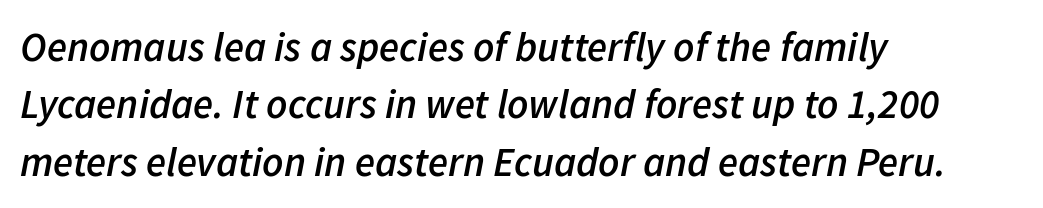
Posture: slanted. The space between consecutive lines is moderate. Is the block centered? No — it sits flush against the left margin. Plain, unruled lines of type. The letterforms sit shoulder to shoulder at normal distance. Students, this is semibold: more ink than regular, less than bold.
